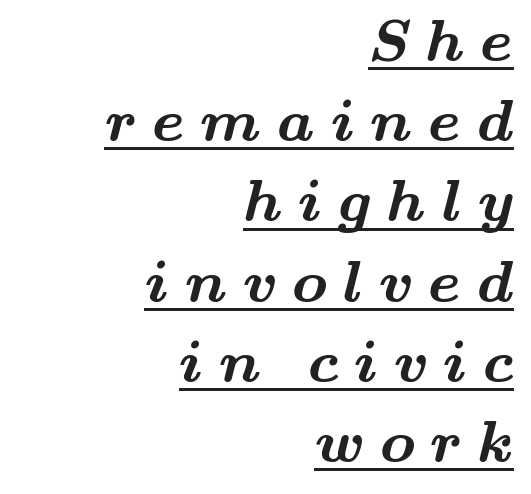
Q: Is the text bold? A: Yes.
Q: Is the typeface a serif or a sans-serif typeface? A: Serif.
Q: Is the text underlined? A: Yes.
Q: How is the paragraph aligned? A: Right-aligned.
Q: Is the spacing between letters normal or unusually wide? A: Unusually wide.
Q: Is the spacing between lines tight, normal or loose? A: Normal.
Q: Width (condensed, normal, or wide)? A: Wide.
Q: Stroke contrast? A: Medium.
Q: x-height? A: Small.
Q: Monospaced? A: No.
